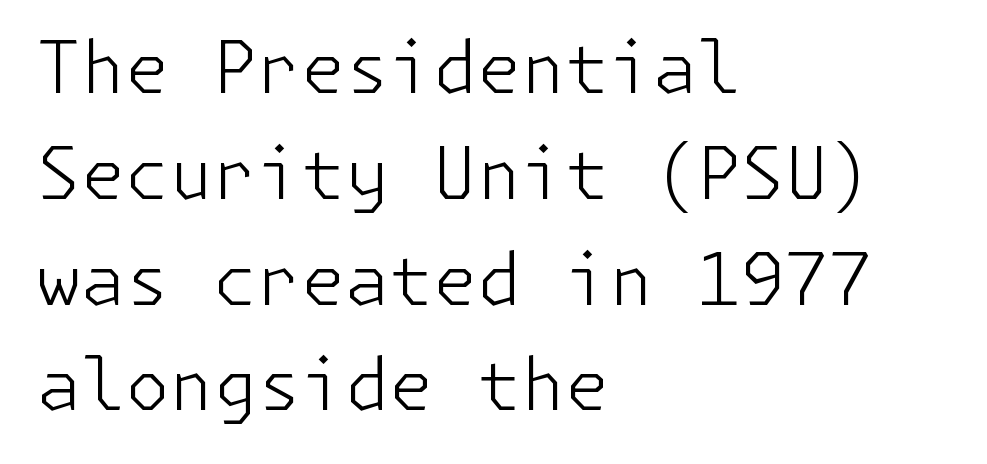
Tracking value appears to be zero — textbook default spacing. Where is the straight margin? On the left. Regular leading. Each stroke keeps to a modest, everyday thickness or less.
